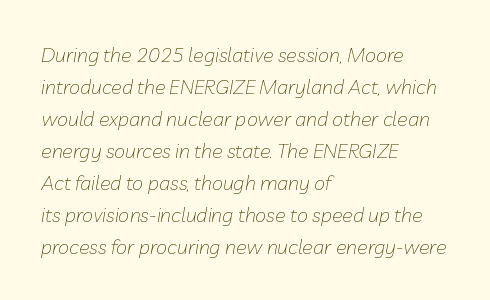
{"italic": "yes", "lean": "right", "slant_degrees": 10, "bold": "no", "underline": "no", "align": "left", "line_spacing": "normal", "line_spacing_ratio": 1.6, "letter_spacing": "normal", "letter_spacing_em": 0.0, "glyph_px": 20}
